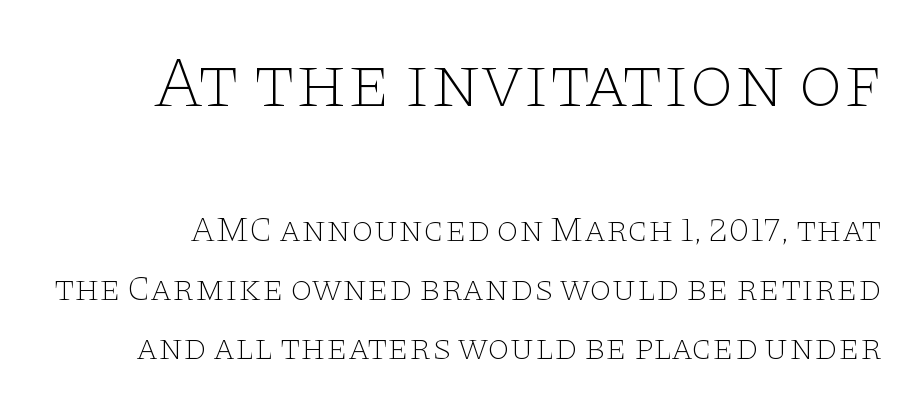
{"serif": "yes", "italic": "no", "bold": "no", "weight": "thin", "width": "wide", "stroke_contrast": "low", "x_height": "large", "monospaced": "no", "underline": "no", "align": "right", "line_spacing": "normal", "line_spacing_ratio": 1.63, "letter_spacing": "normal", "letter_spacing_em": 0.0, "larger_block": "first", "size_ratio": 2.03, "glyph_px": 73}
